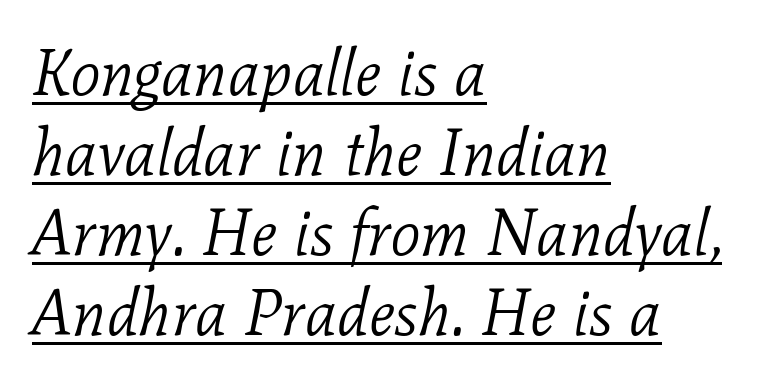
{"serif": "yes", "italic": "yes", "lean": "right", "slant_degrees": 11, "bold": "no", "weight": "light", "width": "normal", "stroke_contrast": "low", "x_height": "medium", "monospaced": "no", "underline": "yes", "align": "left", "line_spacing_ratio": 1.23, "letter_spacing": "normal", "letter_spacing_em": 0.0, "glyph_px": 65}
